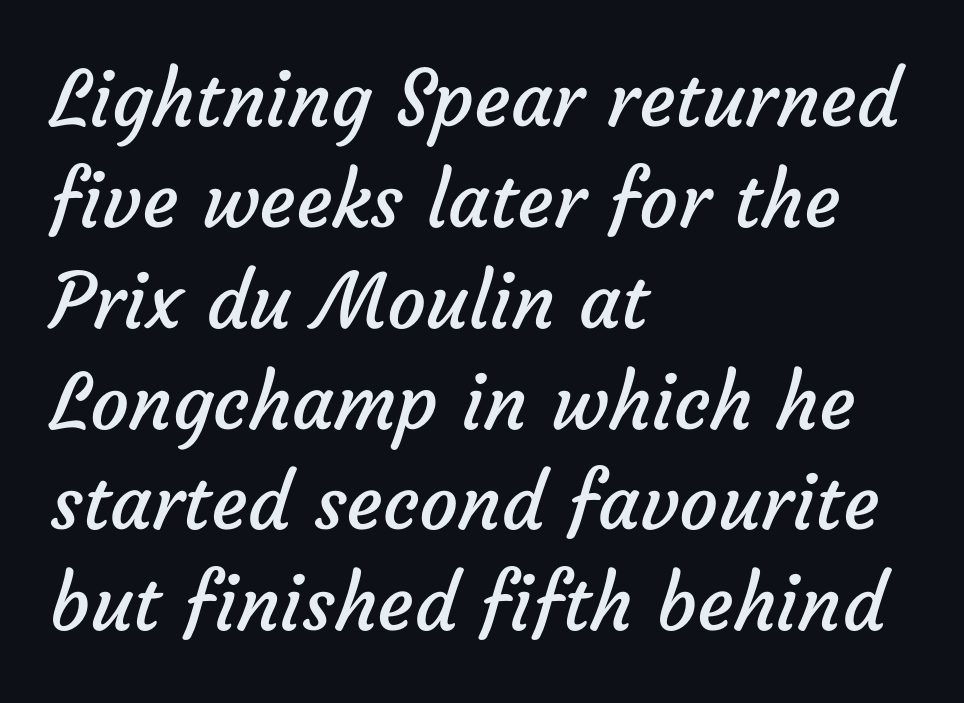
Q: Is the text bold? A: No.
Q: Is the typeface a serif or a sans-serif typeface? A: Sans-serif.
Q: Is the text underlined? A: No.
Q: How is the paragraph aligned? A: Left-aligned.
Q: Is the spacing between letters normal or unusually wide? A: Normal.
Q: Is the spacing between lines tight, normal or loose? A: Normal.
Q: Width (condensed, normal, or wide)? A: Normal.
Q: Stroke contrast? A: Low.
Q: x-height? A: Medium.
Q: Monospaced? A: No.
